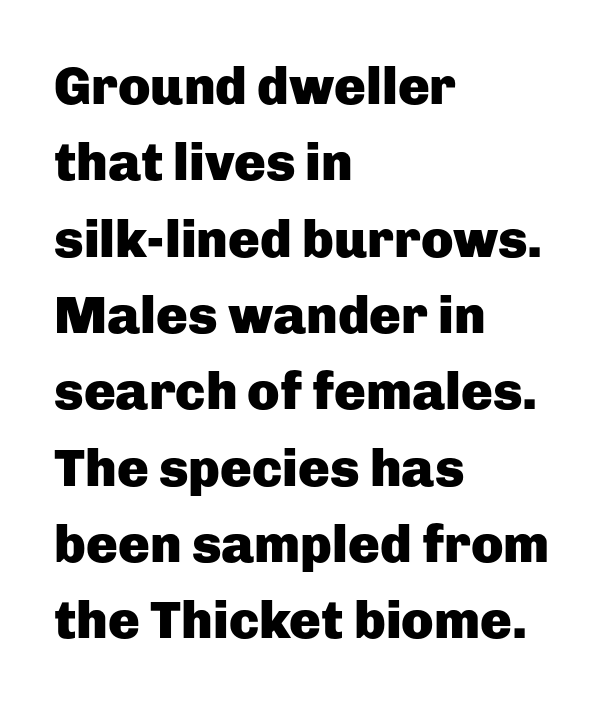
{"serif": "no", "italic": "no", "bold": "yes", "weight": "heavy", "width": "normal", "stroke_contrast": "low", "x_height": "medium", "monospaced": "no", "underline": "no", "align": "left", "line_spacing": "normal", "line_spacing_ratio": 1.44, "letter_spacing": "normal", "letter_spacing_em": 0.0, "glyph_px": 53}
